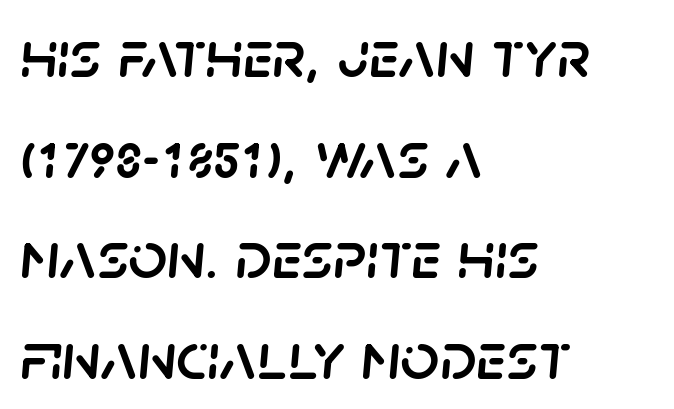
{"italic": "yes", "lean": "right", "slant_degrees": 5, "width": "normal", "stroke_contrast": "low", "x_height": "large", "monospaced": "no", "underline": "no", "align": "left", "line_spacing": "normal", "line_spacing_ratio": 1.48, "letter_spacing": "normal", "letter_spacing_em": 0.0, "glyph_px": 68}
